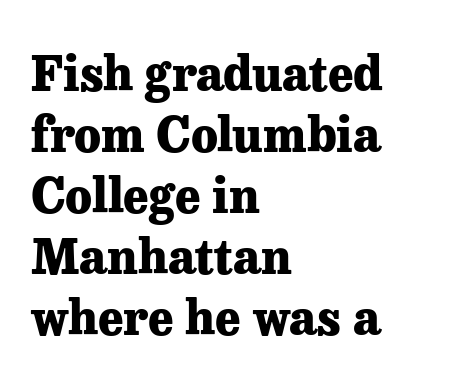
The image shows 48 px heavy serif type, upright; set left-aligned, normal line spacing (1.27x), normal letter spacing, not underlined; low stroke contrast and a medium x-height.
